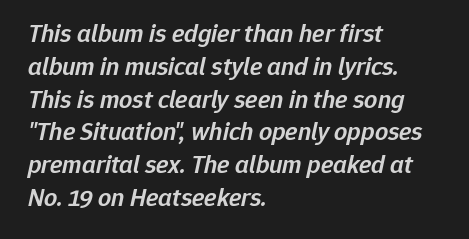
The image shows 26 px text type, italic (leaning right); set left-aligned, normal line spacing (1.26x), normal letter spacing, not underlined.
